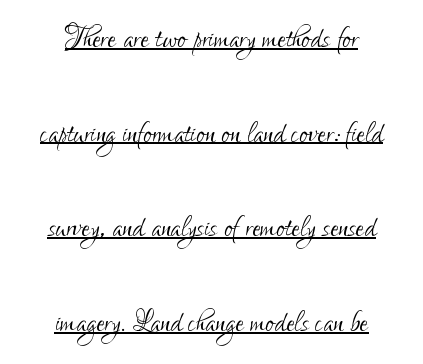
The image shows 38 px light, condensed sans-serif type; set centered, loose line spacing (2.49x), normal letter spacing, underlined; low stroke contrast and a small x-height.
